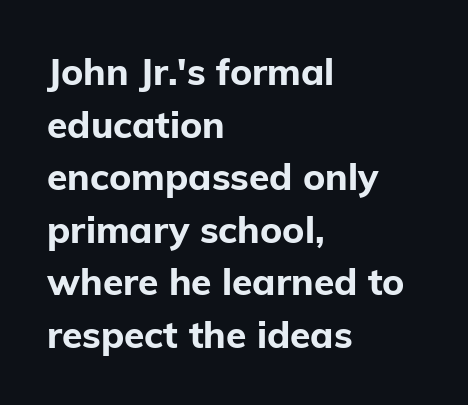
The image shows 37 px bold sans-serif type, upright; set left-aligned, normal line spacing (1.42x), normal letter spacing, not underlined; low stroke contrast and a medium x-height.
